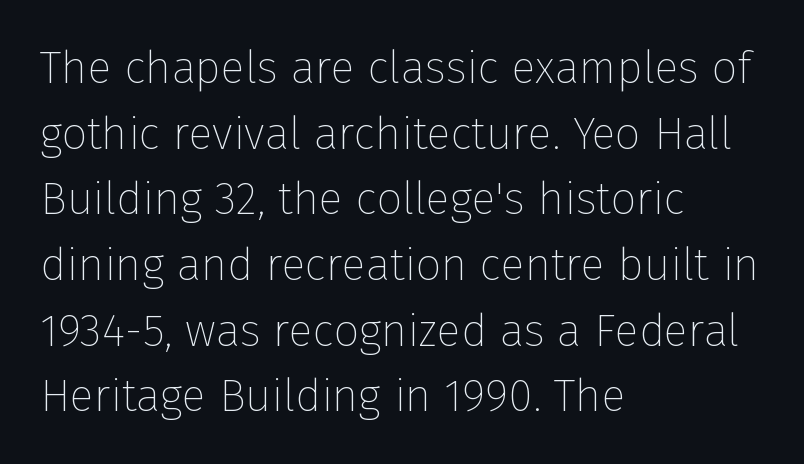
Q: Is the text bold? A: No.
Q: Is the text italic (slanted)? A: No, it is upright.
Q: Is the typeface a serif or a sans-serif typeface? A: Sans-serif.
Q: Is the text underlined? A: No.
Q: How is the paragraph aligned? A: Left-aligned.
Q: Is the spacing between letters normal or unusually wide? A: Normal.
Q: Is the spacing between lines tight, normal or loose? A: Normal.
Q: Width (condensed, normal, or wide)? A: Normal.
Q: Stroke contrast? A: Low.
Q: x-height? A: Medium.
Q: Monospaced? A: No.
